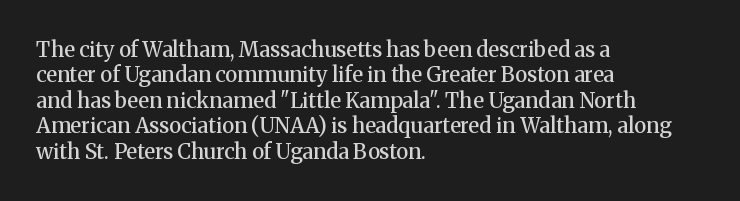
Characters follow at the spacing the type designer built in. Quick note: underline off. Line beginnings align vertically; line endings do not. Does the lettering tilt? It doesn't — this is upright. This is moderately heavy type, rendered in semibold.
